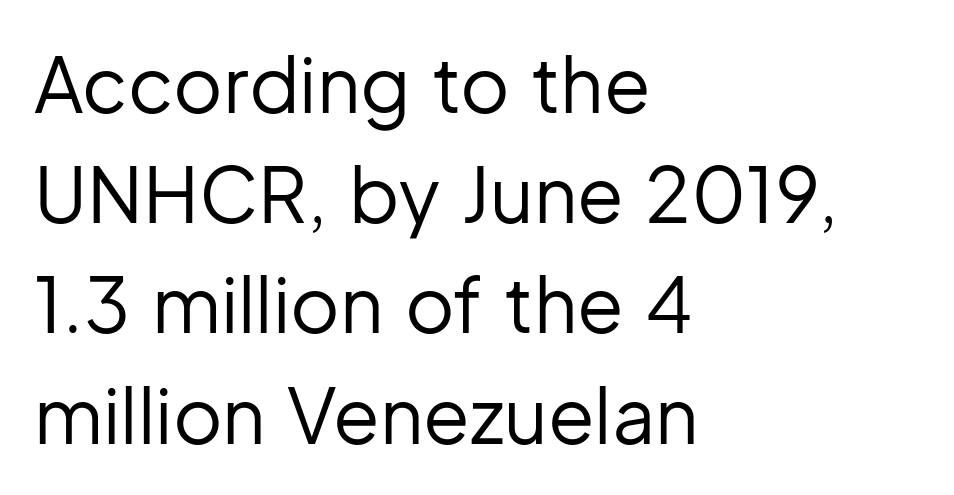
In terms of leading, this rendering sits right in the middle. This sample is left-justified, so line endings fall wherever the words run out. What stands out about the letter spacing? Nothing — it is the standard amount. Characters remain perfectly vertical along every line. Do the characters align in a grid? No, the font is proportional. No chunkiness to these letters — they're not bold.
